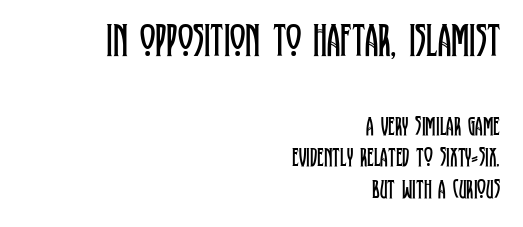
Q: Is the text bold? A: No.
Q: Is the text italic (slanted)? A: No, it is upright.
Q: Is the typeface a serif or a sans-serif typeface? A: Serif.
Q: Is the text underlined? A: No.
Q: How is the paragraph aligned? A: Right-aligned.
Q: Is the spacing between letters normal or unusually wide? A: Normal.
Q: Which block of text is set in a larger size, the first (top) or the second (bottom)? A: The first (top) one.
Q: Width (condensed, normal, or wide)? A: Condensed.
Q: Stroke contrast? A: Low.
Q: x-height? A: Large.
Q: Monospaced? A: No.
